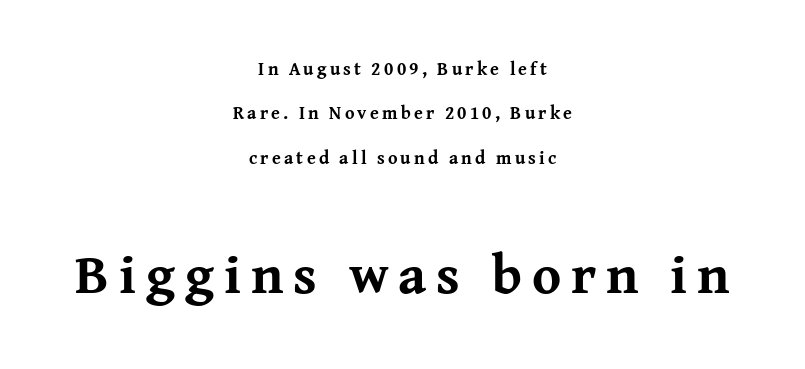
Teacher's note: observe the equal gaps on both sides — that is centered alignment. Bigger letters appear in the bottom chunk; the top chunk is reduced. Do the characters align in a grid? No, the font is proportional. Horizontal bands of white between lines are thick stripes. Typesetter's note: full bold, strokes at maximum text heaviness.
